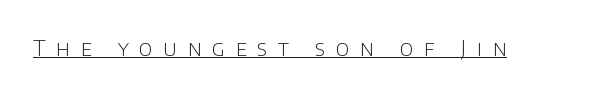
Q: Is the text bold? A: No.
Q: Is the text italic (slanted)? A: No, it is upright.
Q: Is the text underlined? A: Yes.
Q: Is the spacing between letters normal or unusually wide? A: Unusually wide.
